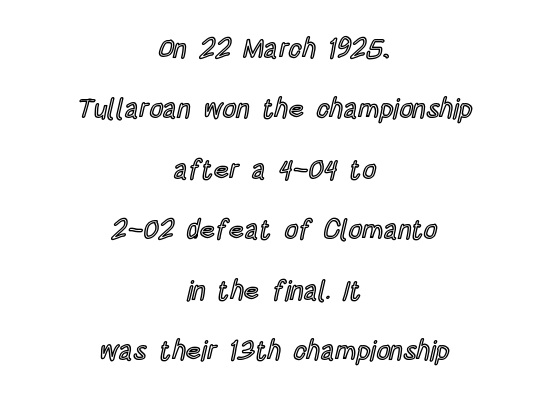
Q: Is the text italic (slanted)? A: Yes.
Q: Is the text underlined? A: No.
Q: How is the paragraph aligned? A: Centered.
Q: Is the spacing between letters normal or unusually wide? A: Normal.
Q: Is the spacing between lines tight, normal or loose? A: Loose.
